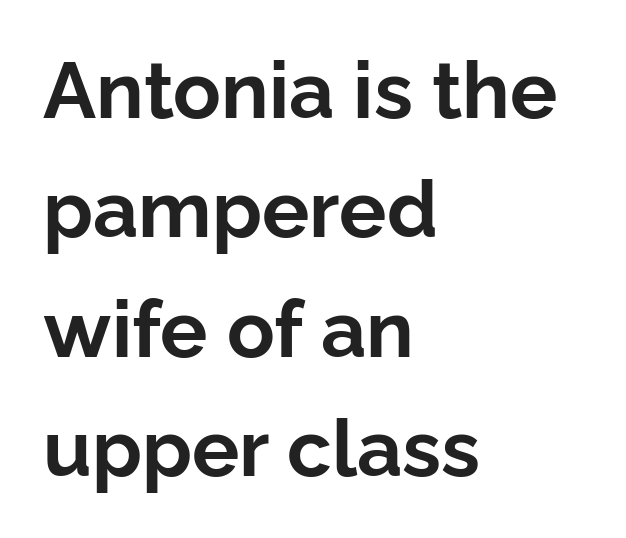
The image shows 79 px bold sans-serif type, upright; set left-aligned, normal line spacing (1.51x), normal letter spacing, not underlined; low stroke contrast and a medium x-height.
